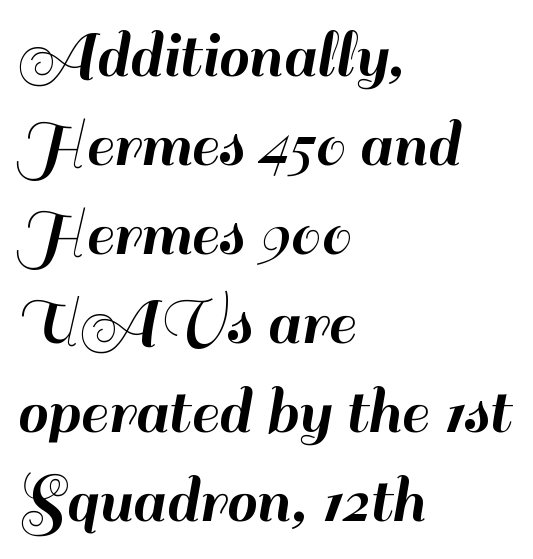
{"serif": "no", "width": "normal", "stroke_contrast": "high", "x_height": "small", "monospaced": "no", "underline": "no", "align": "left", "line_spacing": "normal", "line_spacing_ratio": 1.29, "letter_spacing": "normal", "letter_spacing_em": 0.0, "glyph_px": 69}
